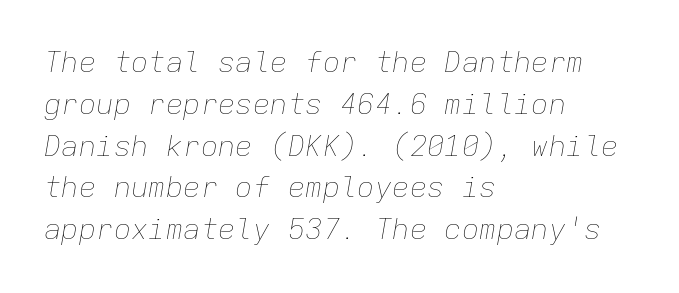
{"italic": "yes", "lean": "right", "slant_degrees": 9, "bold": "no", "weight": "thin", "width": "normal", "stroke_contrast": "low", "x_height": "medium", "monospaced": "yes", "underline": "no", "align": "left", "line_spacing": "normal", "line_spacing_ratio": 1.44, "letter_spacing": "normal", "letter_spacing_em": 0.0, "glyph_px": 29}
